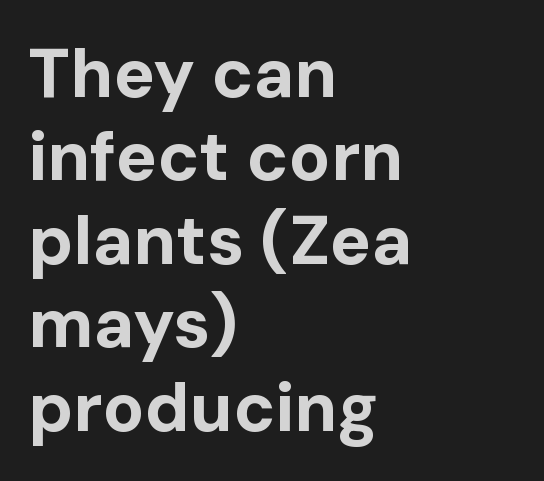
{"serif": "no", "italic": "no", "bold": "yes", "weight": "bold", "width": "normal", "stroke_contrast": "low", "x_height": "medium", "monospaced": "no", "underline": "no", "align": "left", "line_spacing_ratio": 1.21, "letter_spacing": "normal", "letter_spacing_em": 0.0, "glyph_px": 69}
